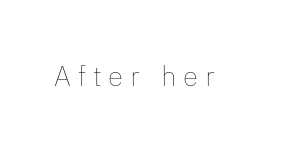
The image shows 28 px thin type, upright; set unusually wide letter spacing (+0.25 em), not underlined; low stroke contrast and a medium x-height.
